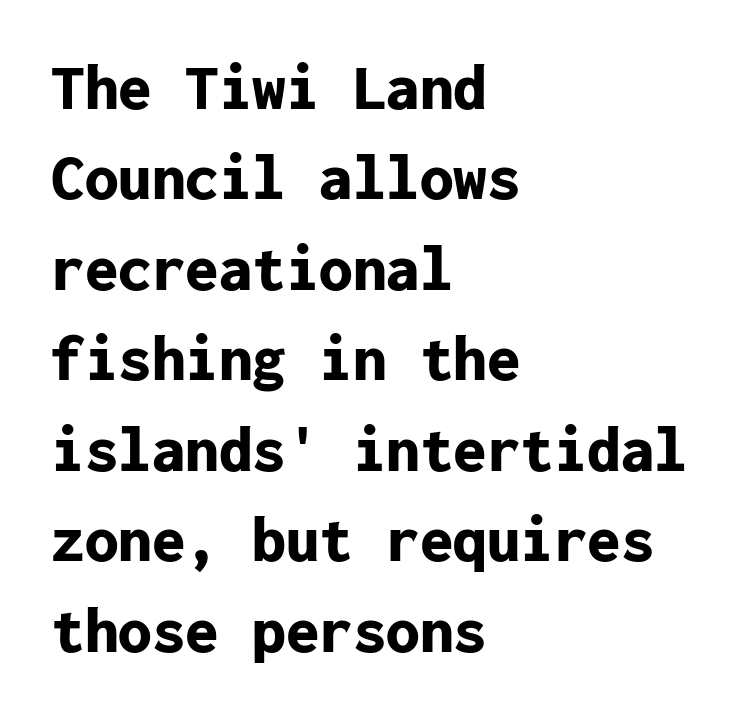
The baseline area is clear. Spacing verdict: monospaced, one width for all characters. The line texture is even and compact thanks to regular tracking. Vertical spacing — default. A dark, heavy texture on the line: the type is bold. This rendering employs a face without finishing strokes, i.e., a sans-serif.
